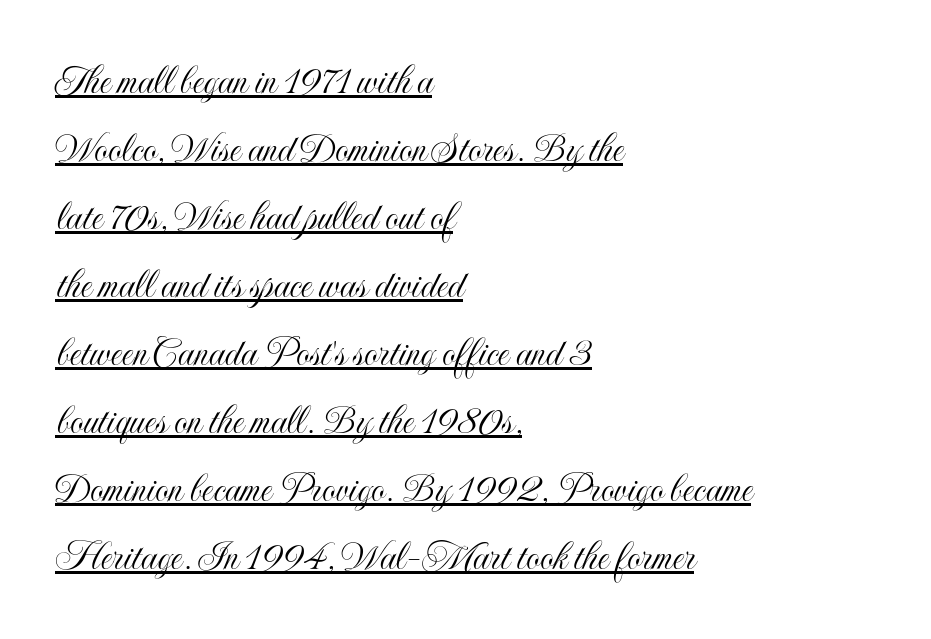
{"width": "condensed", "x_height": "small", "monospaced": "no", "underline": "yes", "align": "left", "line_spacing": "normal", "line_spacing_ratio": 1.58, "letter_spacing": "normal", "letter_spacing_em": 0.0, "glyph_px": 43}
